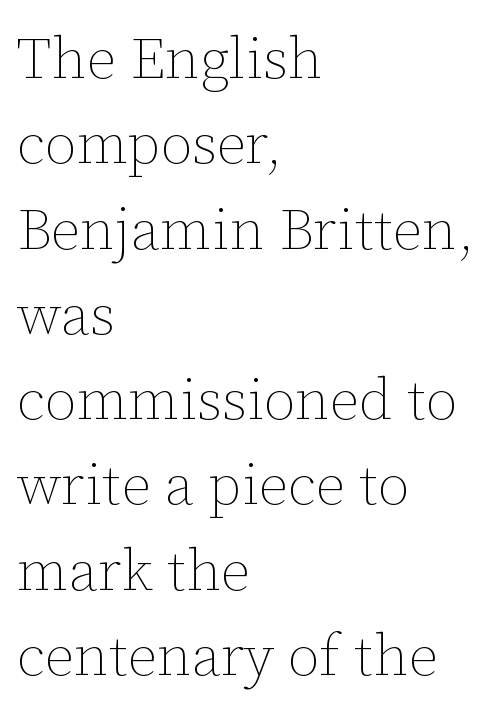
The area under the type is left untouched. Here the glyphs are tracked normally, forming tight word shapes. Weight: not bold — regular or lighter. The paragraph shown leans on its left margin.
